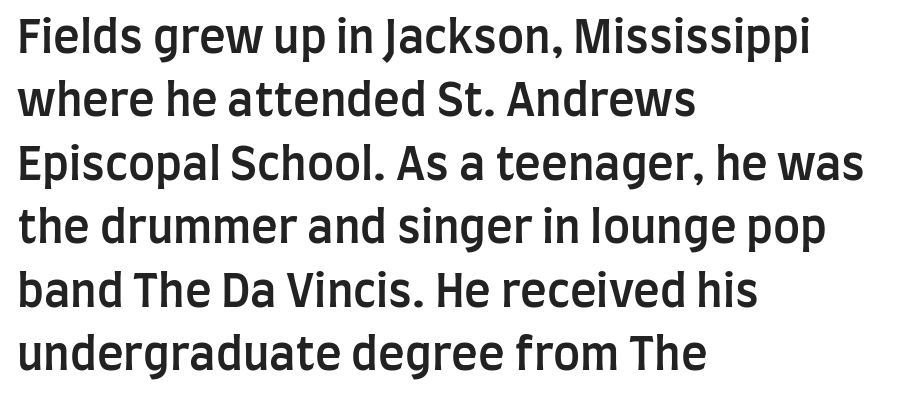
The font's upright variant was chosen for this text. Is the letter spacing exaggerated? No — it looks like the ordinary default. Interline gaps are of average width in this sample. Only glyphs here, with clear space below each row. Layout note: lines flush left.
